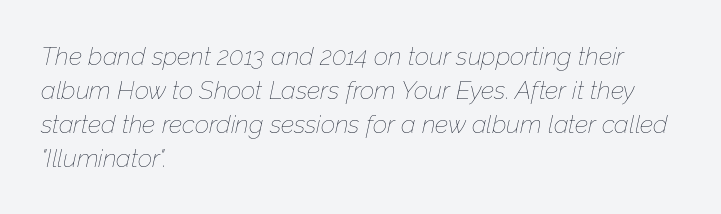
In terms of letterspacing, this is plain default setting. These lines sit exactly where default settings would place them. Compared with a centered layout, this one pins lines to the left instead. Check the space under the baseline: it is left empty. The specimen reads as italic at a glance.
